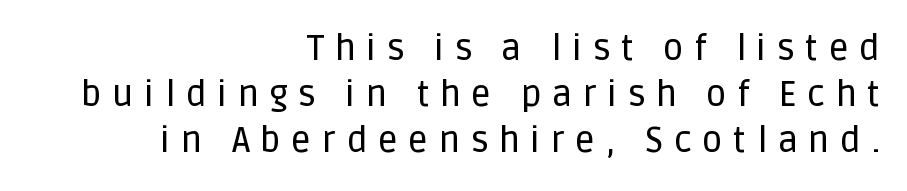
Compared with a flush-left layout, this one pins lines to the opposite, right side. A typesetter would call this leading conventional body-copy spacing. A typesetter would call this proportional, since set widths differ per character. Are there feet on the stems? There aren't — it's a sans. The space beneath each line is pristine and unruled. The face used here is rendered with a markedly widened letterfit.
